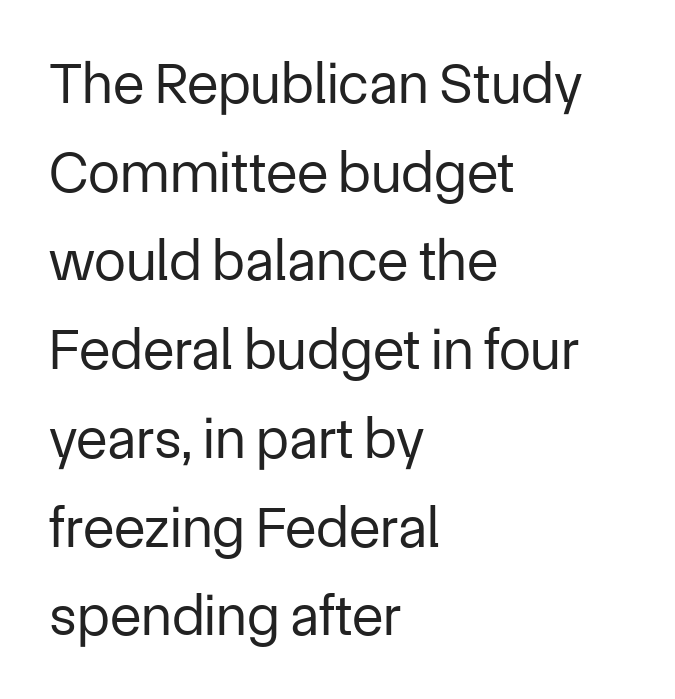
The image shows 58 px regular-weight sans-serif type, upright; set left-aligned, normal line spacing (1.53x), normal letter spacing, not underlined; low stroke contrast and a medium x-height.
